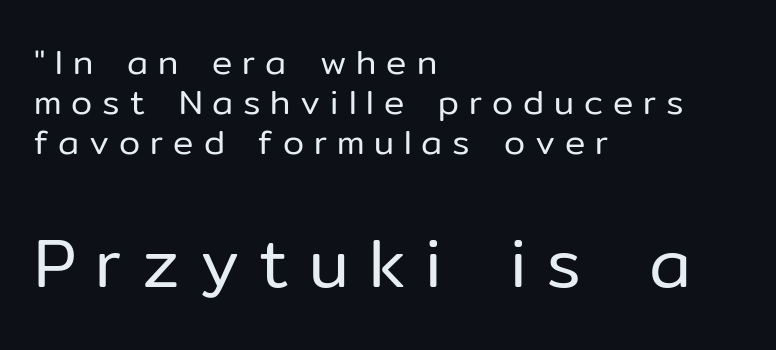
The setting favours the left margin, as ordinary paragraphs usually do. A bare baseline throughout the passage. In terms of letterspacing, this is a distinctly airy, spread setting. Do the characters align in a grid? No, the font is proportional.
